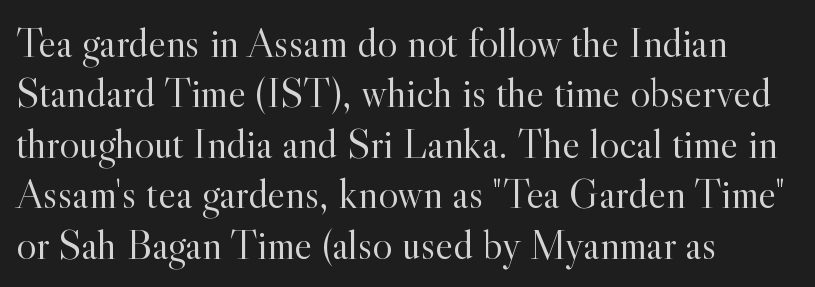
{"serif": "yes", "italic": "no", "bold": "no", "weight": "light", "width": "normal", "x_height": "small", "monospaced": "no", "underline": "no", "align": "left", "line_spacing_ratio": 1.2, "letter_spacing": "normal", "letter_spacing_em": 0.0, "glyph_px": 42}
